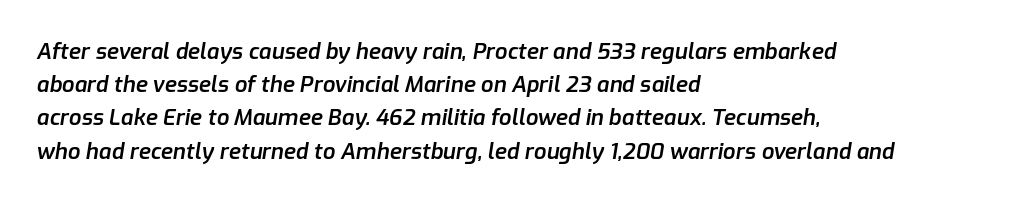
The image shows 22 px text type, italic (leaning right); set left-aligned, normal line spacing (1.51x), normal letter spacing, not underlined.
